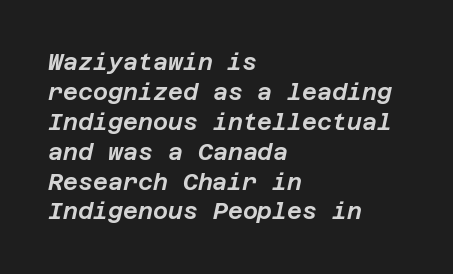
Q: Is the text italic (slanted)? A: Yes, it leans right by about 12 degrees.
Q: Is the text underlined? A: No.
Q: How is the paragraph aligned? A: Left-aligned.
Q: Is the spacing between letters normal or unusually wide? A: Normal.
Q: Is the spacing between lines tight, normal or loose? A: Normal.
